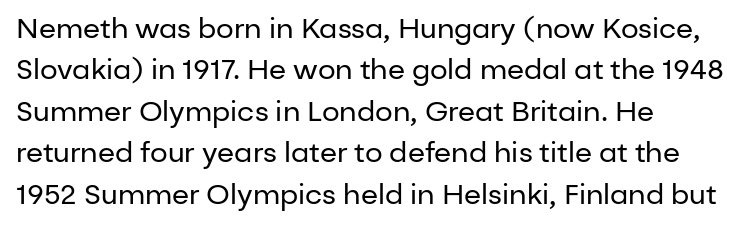
The image shows 28 px regular-weight sans-serif type, upright; set left-aligned, normal line spacing (1.48x), normal letter spacing, not underlined; low stroke contrast and a medium x-height.
